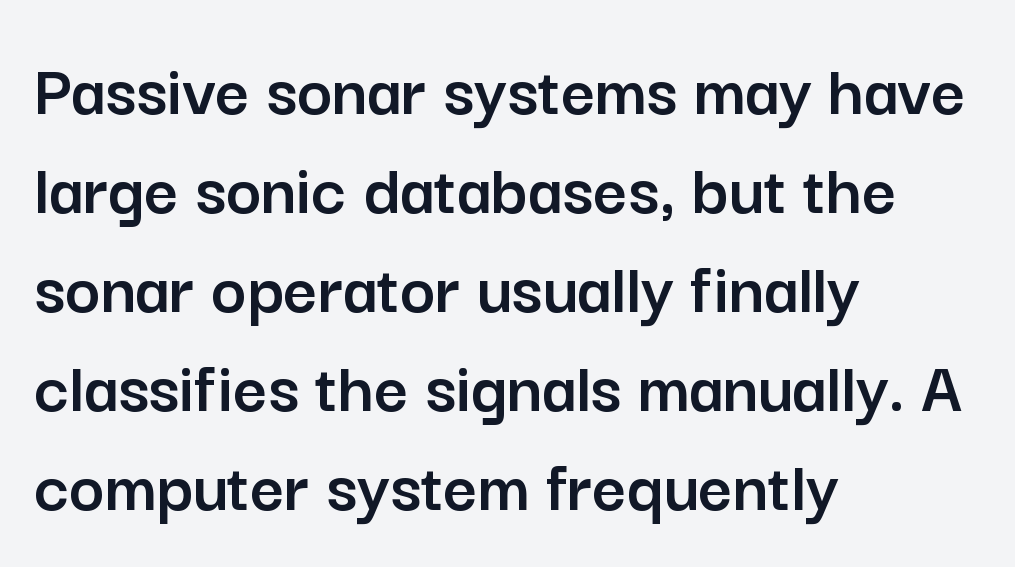
The tracking reads as untouched default to a designer's eye. Nope, no serifs anywhere on these letters. Layout note: lines flush left. Note the varied advance widths — an 'i' is clearly narrower than an 'm'. Unlike italic type, these characters show no tilt at all. The foot of each line stays bare and open.
